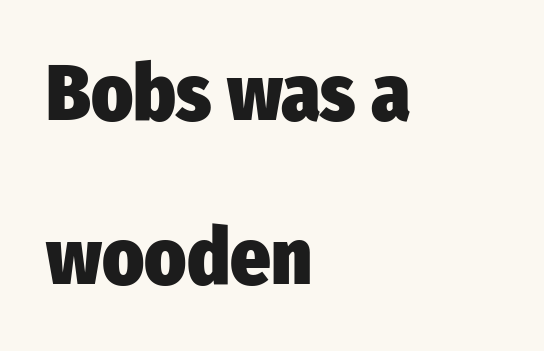
{"serif": "no", "italic": "no", "bold": "yes", "weight": "heavy", "width": "condensed", "stroke_contrast": "low", "x_height": "medium", "monospaced": "no", "underline": "no", "align": "left", "line_spacing": "loose", "line_spacing_ratio": 2.07, "letter_spacing": "normal", "letter_spacing_em": 0.0, "glyph_px": 79}
